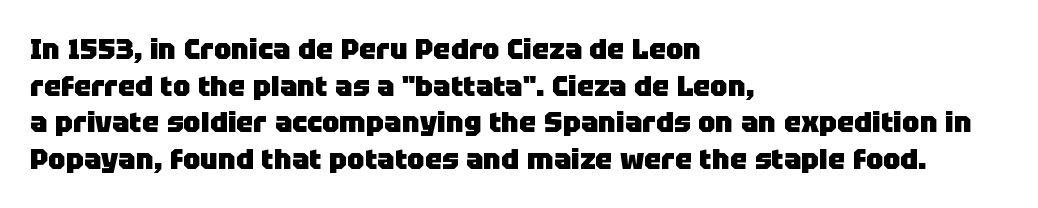
{"serif": "no", "italic": "no", "bold": "yes", "weight": "heavy", "width": "normal", "stroke_contrast": "low", "x_height": "large", "monospaced": "no", "underline": "no", "align": "left", "line_spacing": "normal", "line_spacing_ratio": 1.26, "letter_spacing": "normal", "letter_spacing_em": 0.0, "glyph_px": 29}
